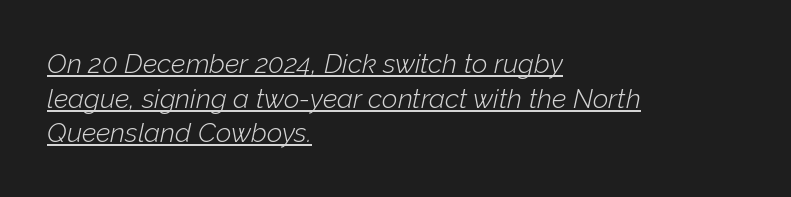
Honestly, the row spacing looks completely unremarkable. Each line of the rendering has a horizontal stroke beneath the glyphs. Each word holds together tightly as a unit, with standard inter-letter gaps. Yep, that's italic — everything's leaning. Stroke mass is kept to a normal reading level or below. Visually the block forms a straight wall on the left and a jagged coastline on the right.
